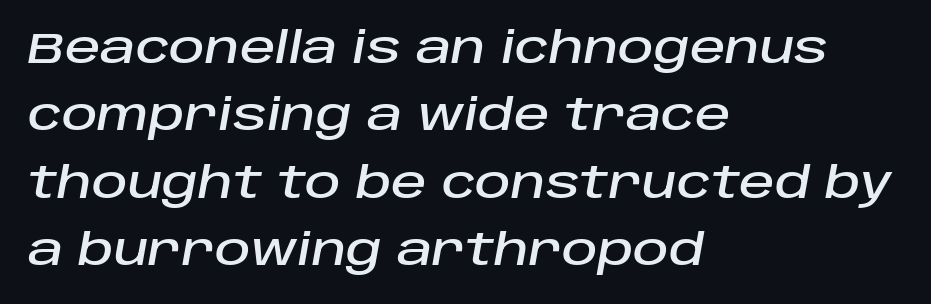
Q: Is the text italic (slanted)? A: Yes, it leans right by about 10 degrees.
Q: Is the text underlined? A: No.
Q: How is the paragraph aligned? A: Left-aligned.
Q: Is the spacing between letters normal or unusually wide? A: Normal.
Q: Is the spacing between lines tight, normal or loose? A: Normal.
Q: Width (condensed, normal, or wide)? A: Normal.
Q: Stroke contrast? A: Low.
Q: x-height? A: Large.
Q: Monospaced? A: No.
